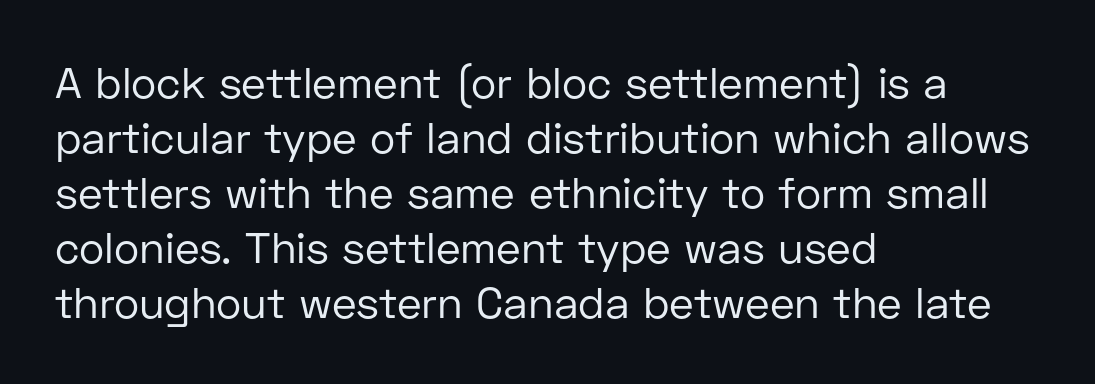
{"serif": "no", "italic": "no", "bold": "no", "weight": "regular", "width": "normal", "stroke_contrast": "low", "x_height": "medium", "monospaced": "no", "underline": "no", "align": "left", "line_spacing": "normal", "line_spacing_ratio": 1.28, "letter_spacing": "normal", "letter_spacing_em": 0.0, "glyph_px": 43}
